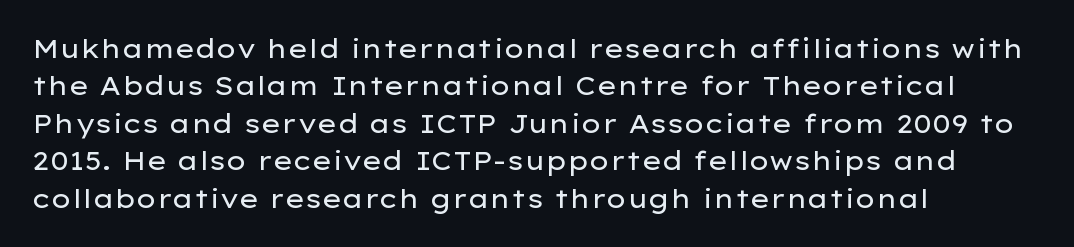
Q: Is the text bold? A: No.
Q: Is the text italic (slanted)? A: No, it is upright.
Q: Is the text underlined? A: No.
Q: How is the paragraph aligned? A: Left-aligned.
Q: Is the spacing between letters normal or unusually wide? A: Normal.
Q: Is the spacing between lines tight, normal or loose? A: Normal.
